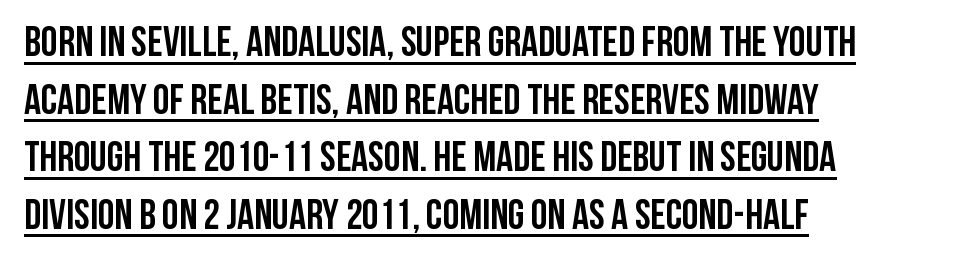
The face used here is rendered with its standard letterfit. Type style note: lacks serifs. Character widths vary here, with narrow letters taking less room than wide ones. Leading: standard. Every word sits above its own underline.
